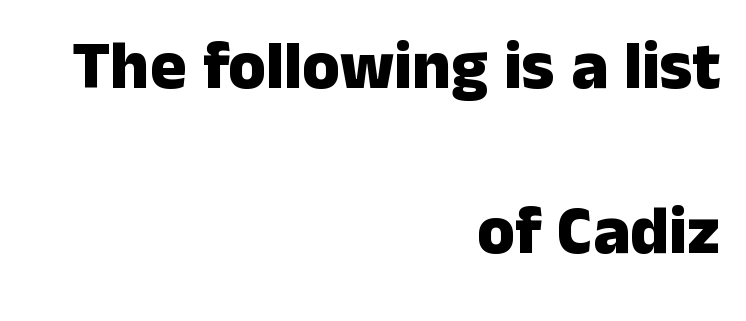
Heavy, bold letterforms. Caption: multi-line text, flush right, ragged left. Observe the absence of serifs on each vertical stroke in this sample. The type is set solid horizontally, with unmodified tracking. This sample trades compactness for vertical openness between lines.
